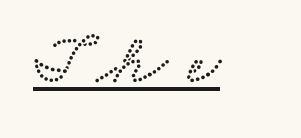
Characters follow at a spacing far wider than the type designer built in. Spacing verdict: proportional, widths tailored to each character. Each line of the rendering has a horizontal stroke beneath the glyphs.
